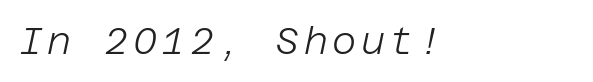
{"italic": "yes", "lean": "right", "slant_degrees": 12, "bold": "no", "weight": "light", "width": "normal", "stroke_contrast": "low", "x_height": "large", "underline": "no", "glyph_px": 37}
